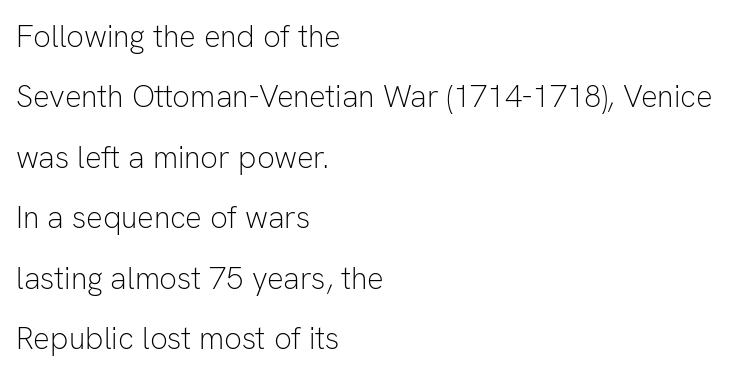
The image shows 31 px light sans-serif type, upright; set left-aligned, loose line spacing (1.95x), normal letter spacing, not underlined; low stroke contrast and a medium x-height.
